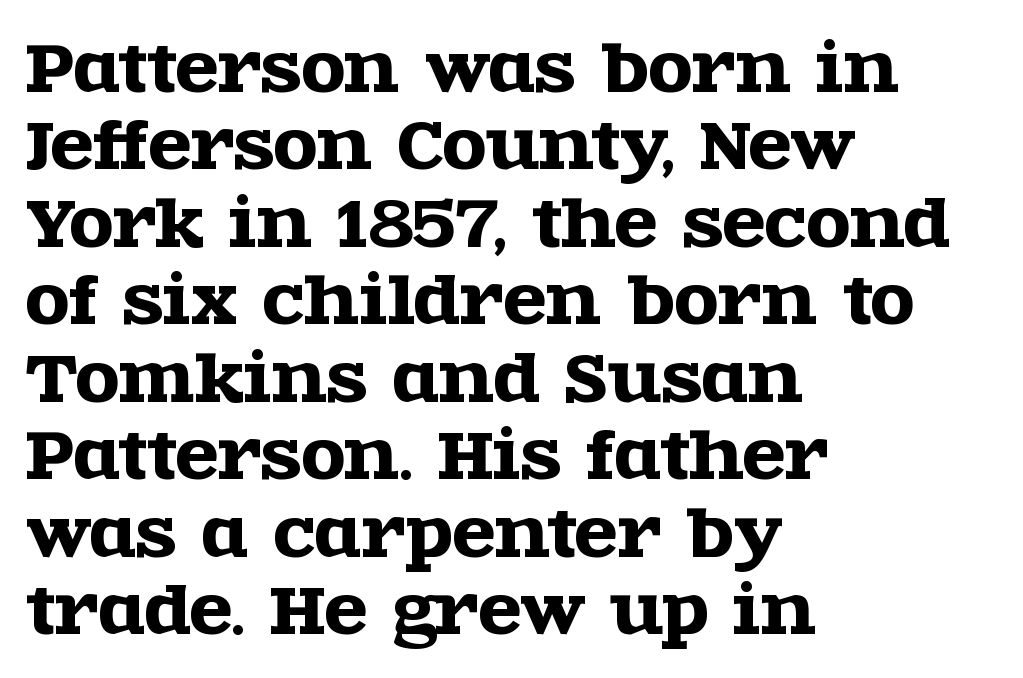
Character widths vary here, with narrow letters taking less room than wide ones. The baseline area is clear. The horizontal fit of the characters is conventional and even. Little horizontal feet cap the strokes, marking this as serif type. Caption: multi-line text, flush left, ragged right. Unlike italic type, these characters show no tilt at all.
